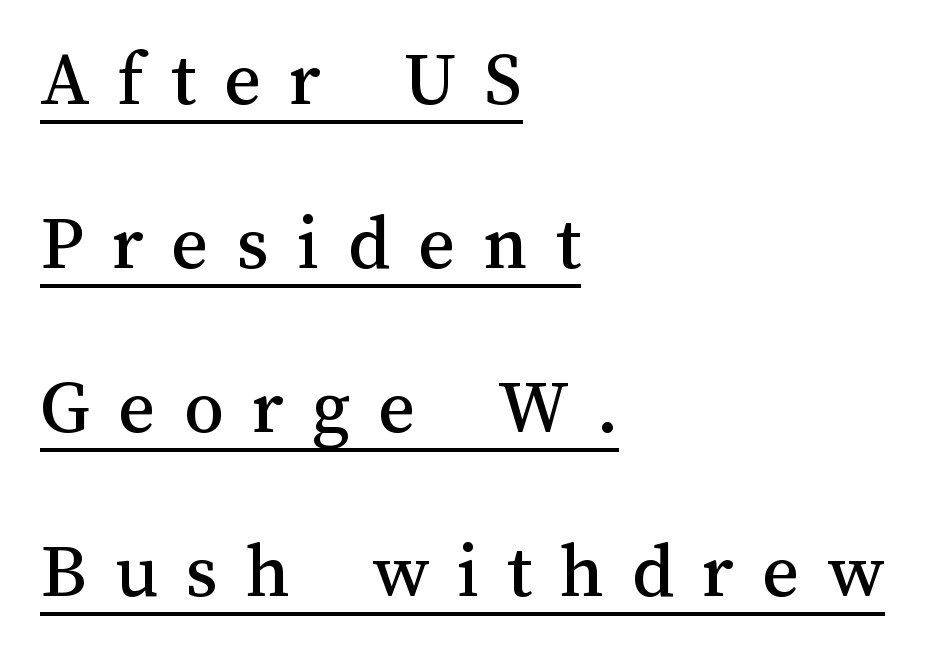
The image shows 80 px text type, upright; set left-aligned, loose line spacing (2.05x), unusually wide letter spacing (+0.35 em), underlined; medium stroke contrast and a medium x-height.
